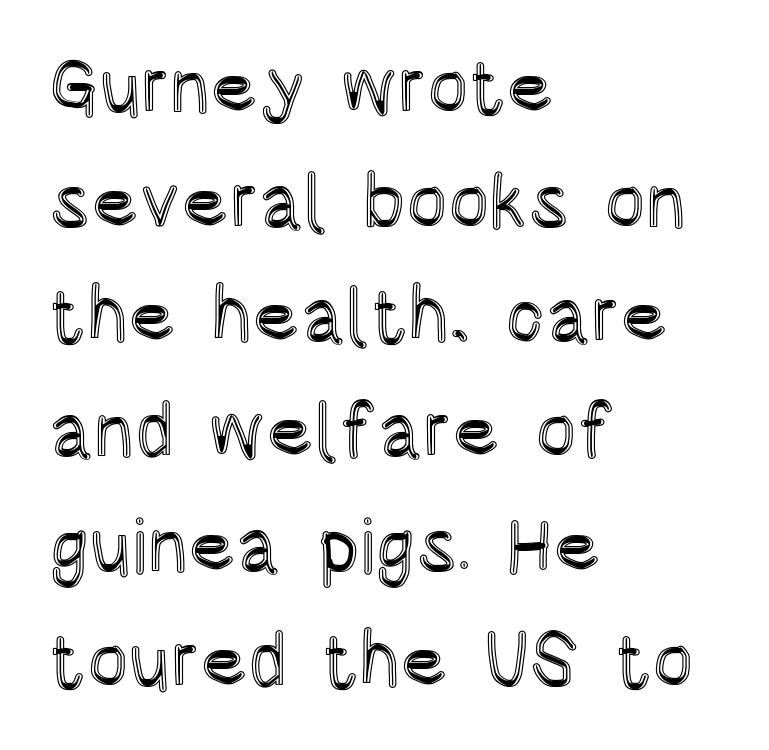
{"italic": "no", "width": "condensed", "x_height": "large", "monospaced": "no", "underline": "no", "align": "left", "line_spacing": "normal", "line_spacing_ratio": 1.49, "letter_spacing": "normal", "letter_spacing_em": 0.0, "glyph_px": 77}
